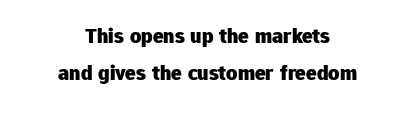
The image shows 22 px bold type, upright; set centered, normal line spacing (1.7x), normal letter spacing, not underlined.
